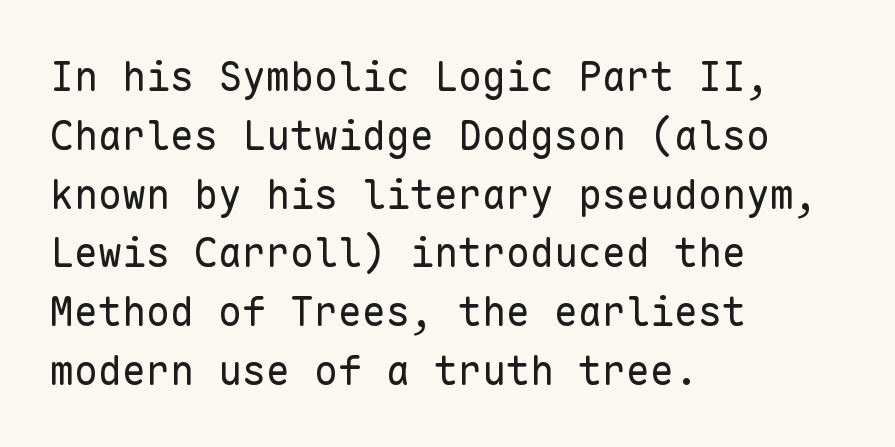
Q: Is the text bold? A: No.
Q: Is the text italic (slanted)? A: No, it is upright.
Q: Is the typeface a serif or a sans-serif typeface? A: Sans-serif.
Q: Is the text underlined? A: No.
Q: How is the paragraph aligned? A: Left-aligned.
Q: Is the spacing between letters normal or unusually wide? A: Normal.
Q: Is the spacing between lines tight, normal or loose? A: Normal.
Q: Width (condensed, normal, or wide)? A: Normal.
Q: Stroke contrast? A: Low.
Q: x-height? A: Medium.
Q: Monospaced? A: Yes.
